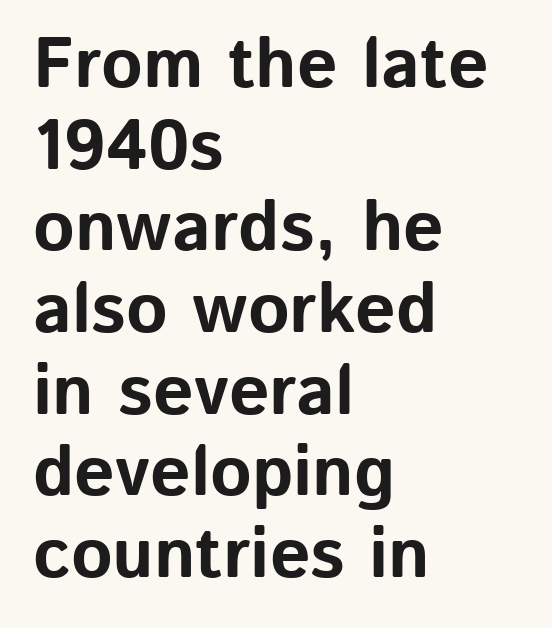
The image shows 71 px bold sans-serif type, upright; set left-aligned, tight line spacing (1.15x), normal letter spacing, not underlined; low stroke contrast and a medium x-height.
